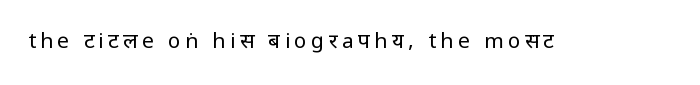
Q: Is the text bold? A: No.
Q: Is the text italic (slanted)? A: No, it is upright.
Q: Is the text underlined? A: No.
Q: Is the spacing between letters normal or unusually wide? A: Unusually wide.
